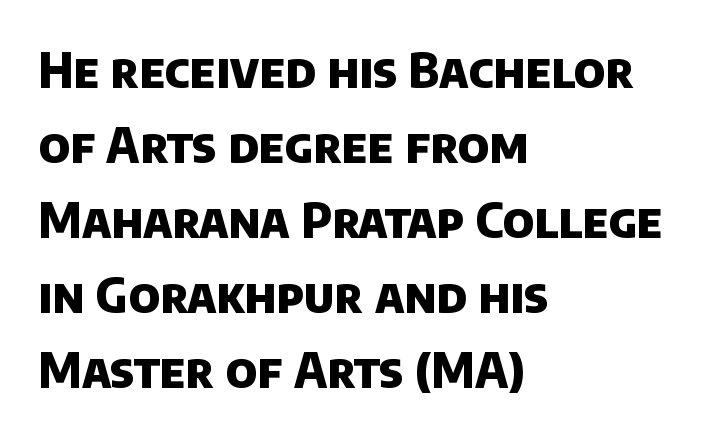
Q: Is the text bold? A: Yes.
Q: Is the typeface a serif or a sans-serif typeface? A: Sans-serif.
Q: Is the text underlined? A: No.
Q: How is the paragraph aligned? A: Left-aligned.
Q: Is the spacing between letters normal or unusually wide? A: Normal.
Q: Is the spacing between lines tight, normal or loose? A: Normal.
Q: Width (condensed, normal, or wide)? A: Normal.
Q: Stroke contrast? A: Low.
Q: x-height? A: Large.
Q: Monospaced? A: No.
